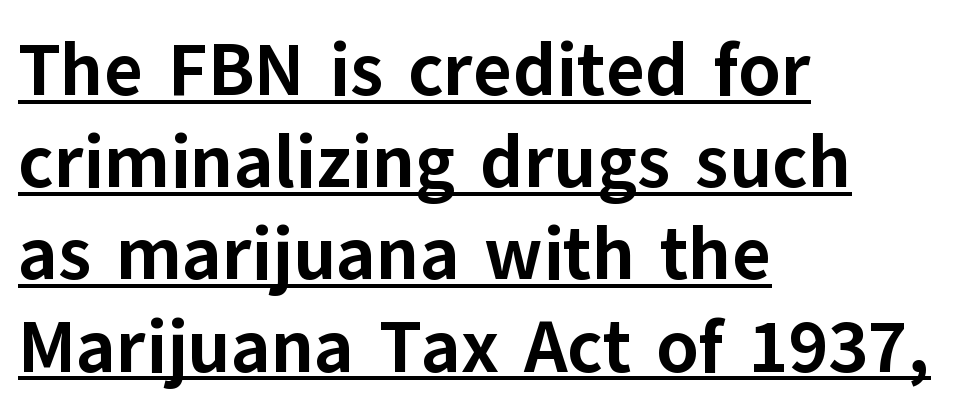
Has an underline been added? It has. As a designer I'd log this as weight 700, bold. Look at the tracking — it's just the regular setting, nothing added. Posture: vertical. The rendering anchors every line to the left-hand side.
